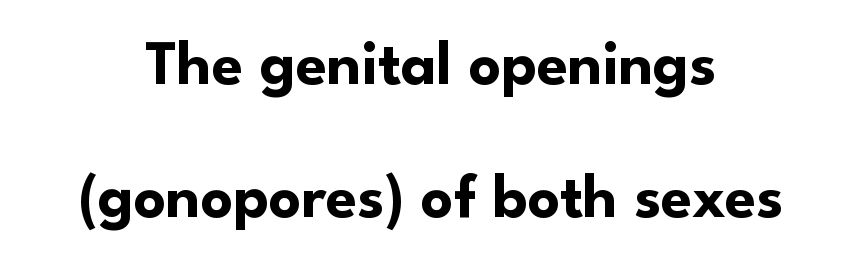
The typography opts for an upright posture over an oblique one. Is there much room between lines? Yes — plenty of vertical air separates them. Emphasis by weight is at full strength: bold. Rule under the text: the space is simply empty. The rendering uses natural spacing where letterforms have individual widths. This sample uses plain, unmodified letter spacing.
